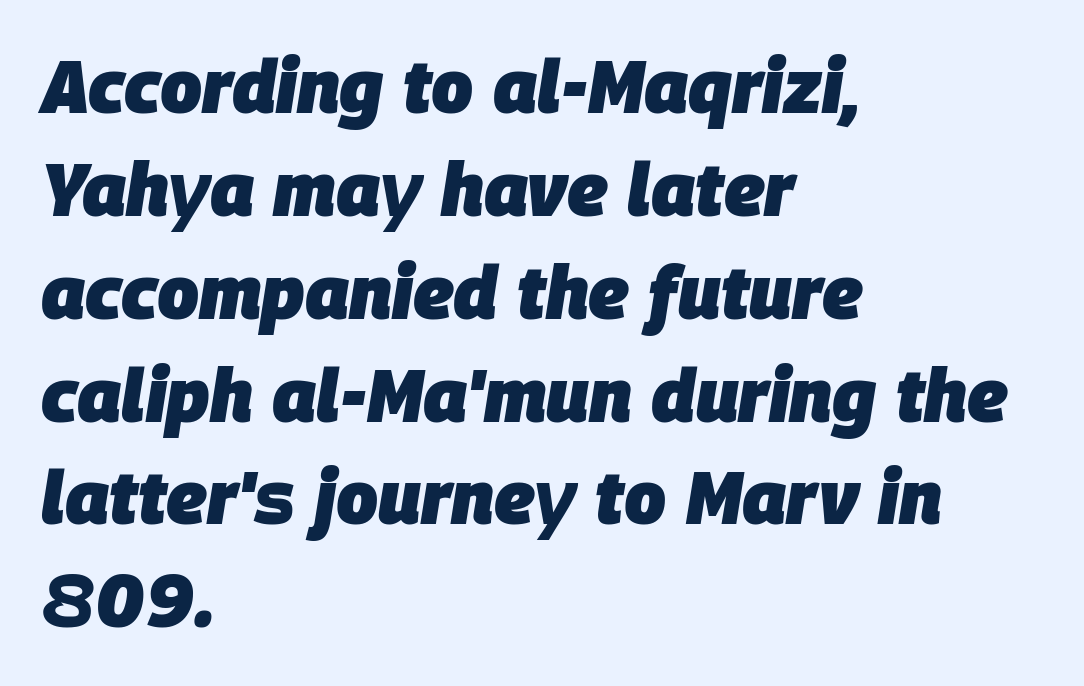
{"italic": "yes", "lean": "right", "slant_degrees": 9, "bold": "yes", "weight": "heavy", "width": "normal", "stroke_contrast": "low", "x_height": "large", "monospaced": "no", "underline": "no", "align": "left", "line_spacing": "normal", "line_spacing_ratio": 1.39, "letter_spacing": "normal", "letter_spacing_em": 0.0, "glyph_px": 74}
